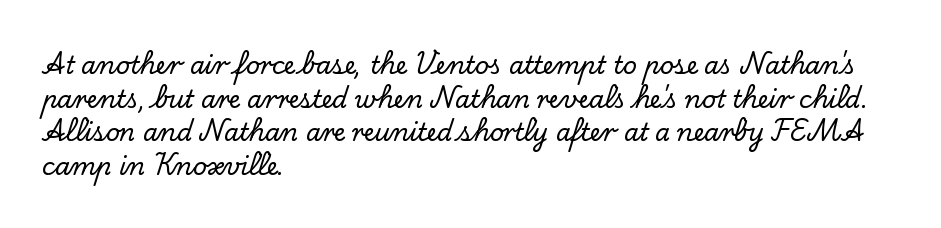
Leading matches the norm, producing a regular column. Underline: absent. In CSS terms this would be text-align: left. Here the glyphs are tracked normally, forming tight word shapes.
